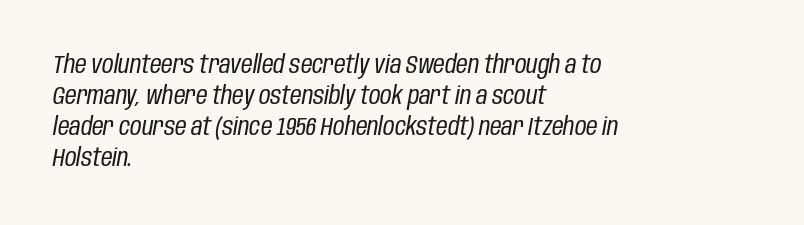
The image shows 25 px text type, italic (leaning right); set left-aligned, line spacing 1.24x, normal letter spacing, not underlined.
